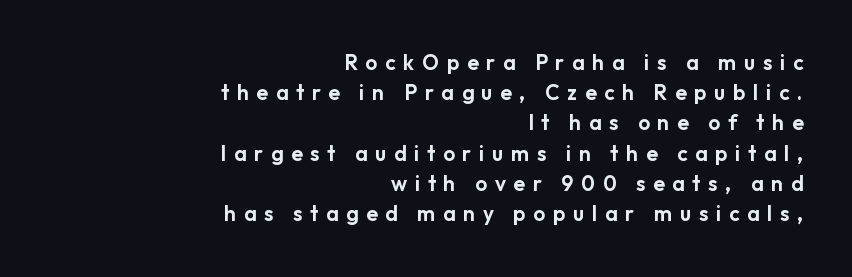
The image shows 21 px text type, upright; set right-aligned, normal line spacing (1.44x), unusually wide letter spacing (+0.37 em), not underlined.
